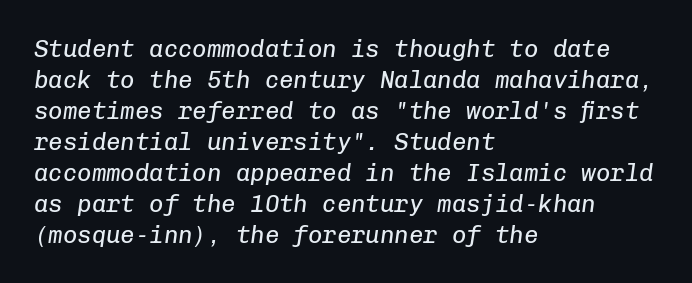
Q: Is the text bold? A: No.
Q: Is the text italic (slanted)? A: Yes, it leans right by about 8 degrees.
Q: Is the text underlined? A: No.
Q: How is the paragraph aligned? A: Left-aligned.
Q: Is the spacing between letters normal or unusually wide? A: Normal.
Q: Is the spacing between lines tight, normal or loose? A: Normal.
